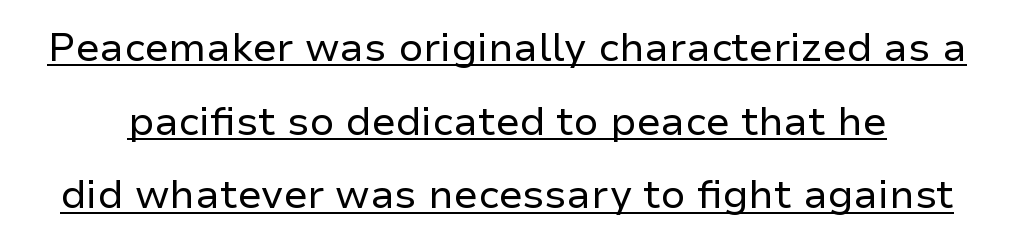
The letters sit at their default tracking, neither squeezed nor spread. The specimen reads as upright at a glance. Typographically, this falls in the sans-serif category. Think of a printed novel: that variable character pitch is what you see here. Quick note: underline on.
